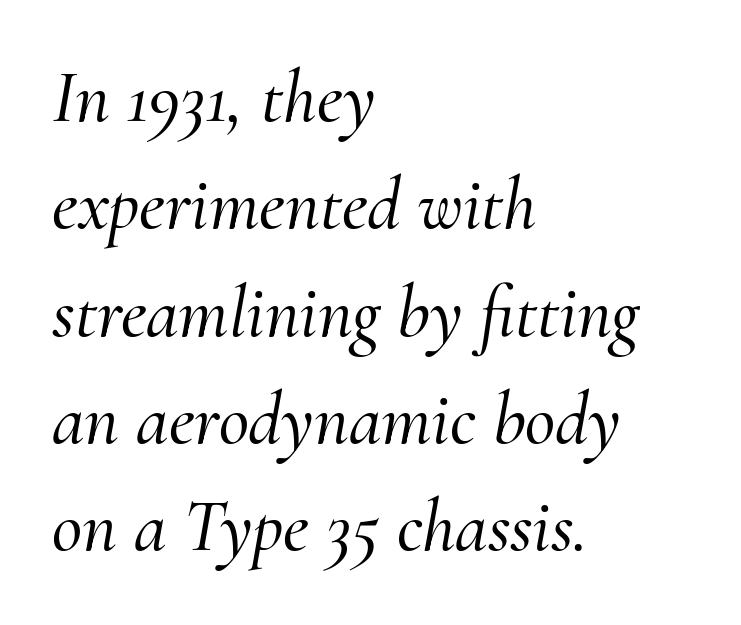
{"serif": "yes", "italic": "yes", "lean": "right", "slant_degrees": 10, "width": "normal", "stroke_contrast": "medium", "x_height": "small", "monospaced": "no", "underline": "no", "align": "left", "line_spacing": "normal", "line_spacing_ratio": 1.45, "letter_spacing": "normal", "letter_spacing_em": 0.0, "glyph_px": 74}
